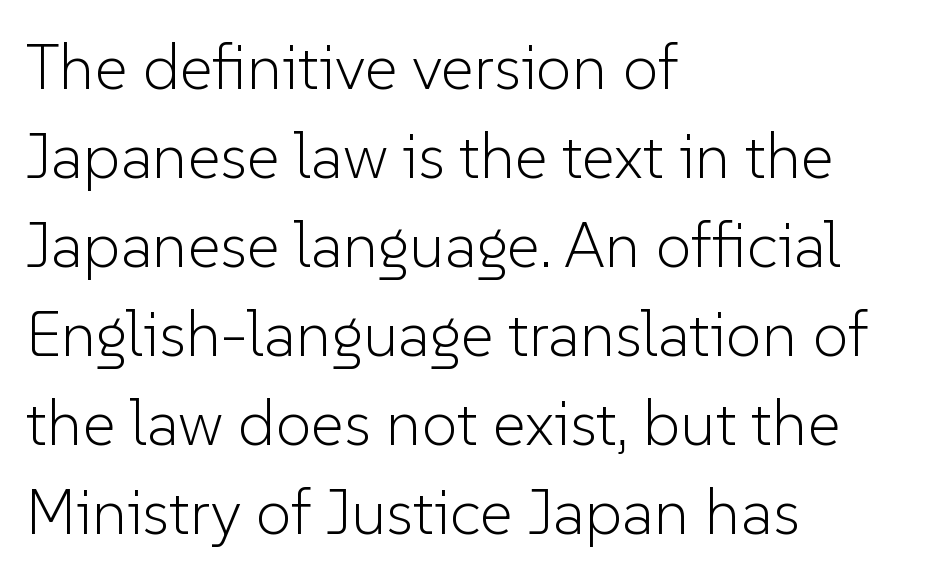
The image shows 64 px light sans-serif type, upright; set left-aligned, normal line spacing (1.39x), normal letter spacing, not underlined; low stroke contrast and a medium x-height.
